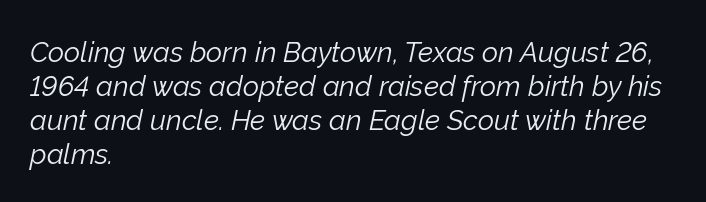
{"italic": "yes", "lean": "right", "slant_degrees": 12, "bold": "no", "weight": "light", "width": "normal", "stroke_contrast": "low", "x_height": "medium", "monospaced": "no", "underline": "no", "align": "left", "line_spacing_ratio": 1.22, "letter_spacing": "normal", "letter_spacing_em": 0.0, "glyph_px": 28}
